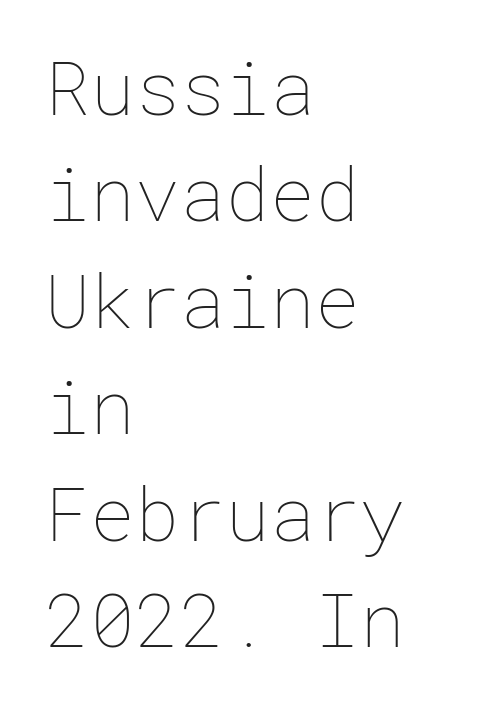
Words float on clear page, feet unadorned. Visually the block forms a straight wall on the left and a jagged coastline on the right. Designer's note — italics off, roman on. Does extra space separate the letters? No, they use regular spacing. One glance says typical: line gaps are just what's usual.
